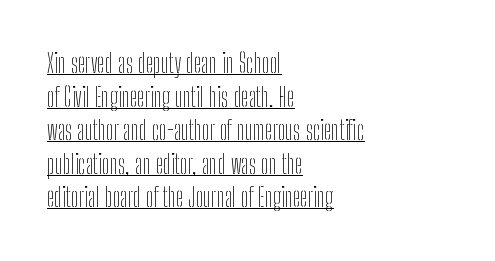
Q: Is the text bold? A: No.
Q: Is the text italic (slanted)? A: No, it is upright.
Q: Is the text underlined? A: Yes.
Q: How is the paragraph aligned? A: Left-aligned.
Q: Is the spacing between letters normal or unusually wide? A: Normal.
Q: Is the spacing between lines tight, normal or loose? A: Normal.
